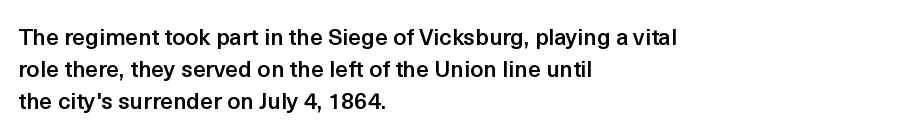
The image shows 23 px text type, upright; set left-aligned, normal line spacing (1.4x), normal letter spacing, not underlined.
